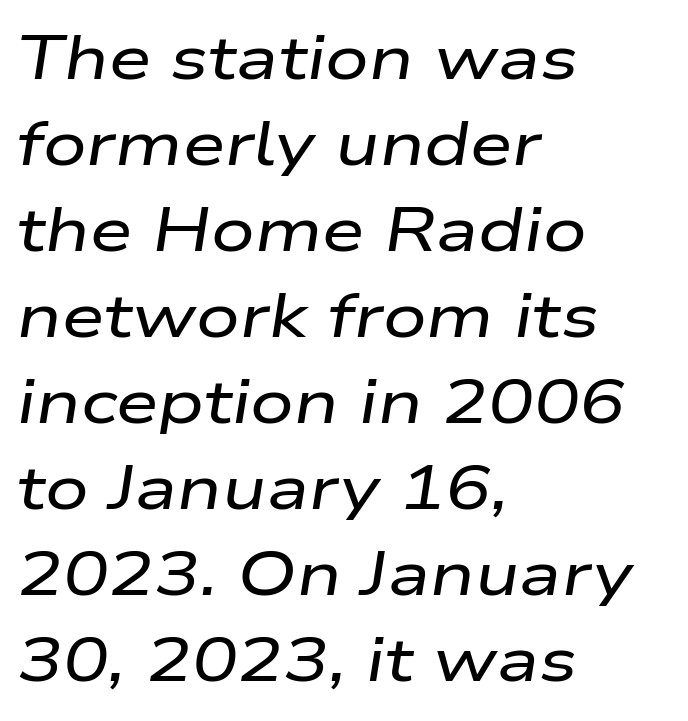
The foot of each line stays bare and open. Does the copy run flush right? No — it runs flush left. Standard letterfit; no display-style spreading of the glyphs. The face used here has a pronounced slope to its letters. Note the varied advance widths — an 'i' is clearly narrower than an 'm'.
